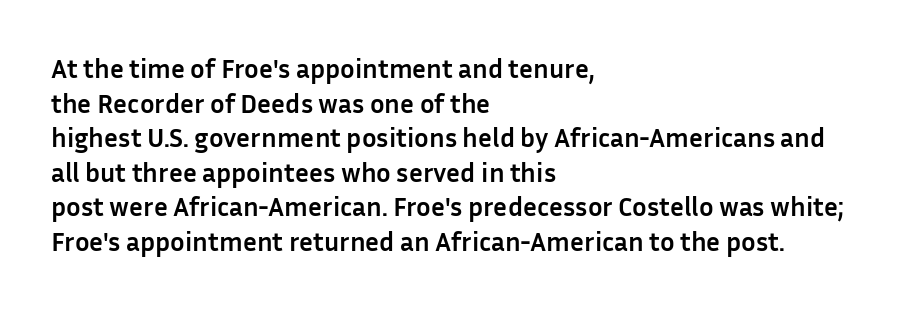
Q: Is the text bold? A: Yes.
Q: Is the text italic (slanted)? A: No, it is upright.
Q: Is the text underlined? A: No.
Q: How is the paragraph aligned? A: Left-aligned.
Q: Is the spacing between letters normal or unusually wide? A: Normal.
Q: Is the spacing between lines tight, normal or loose? A: Normal.
